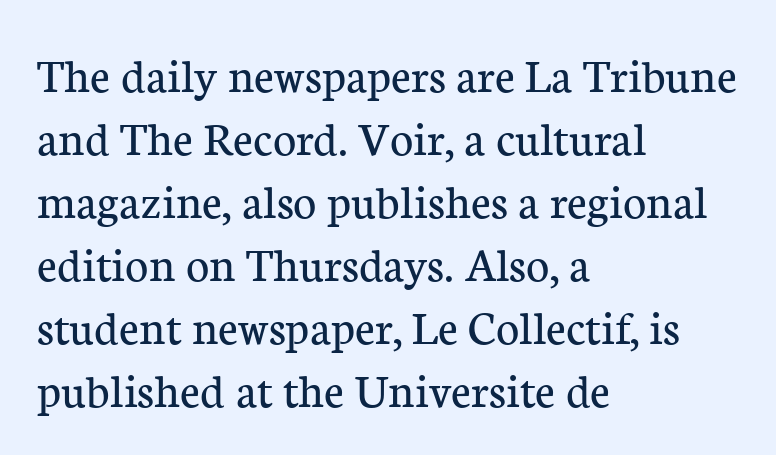
{"serif": "yes", "italic": "no", "bold": "no", "weight": "regular", "width": "normal", "stroke_contrast": "low", "x_height": "medium", "monospaced": "no", "underline": "no", "align": "left", "line_spacing": "normal", "line_spacing_ratio": 1.26, "letter_spacing": "normal", "letter_spacing_em": 0.0, "glyph_px": 50}
